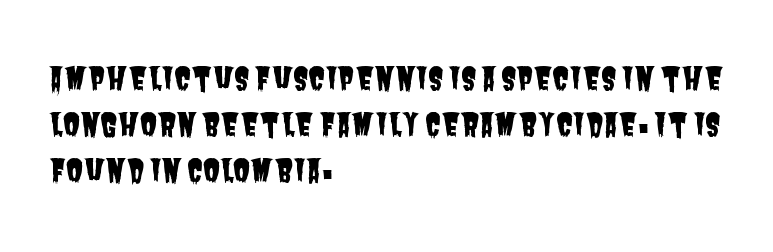
Q: Is the typeface a serif or a sans-serif typeface? A: Sans-serif.
Q: Is the text underlined? A: No.
Q: How is the paragraph aligned? A: Left-aligned.
Q: Is the spacing between letters normal or unusually wide? A: Normal.
Q: Is the spacing between lines tight, normal or loose? A: Normal.
Q: Width (condensed, normal, or wide)? A: Condensed.
Q: Stroke contrast? A: Low.
Q: x-height? A: Large.
Q: Monospaced? A: No.
